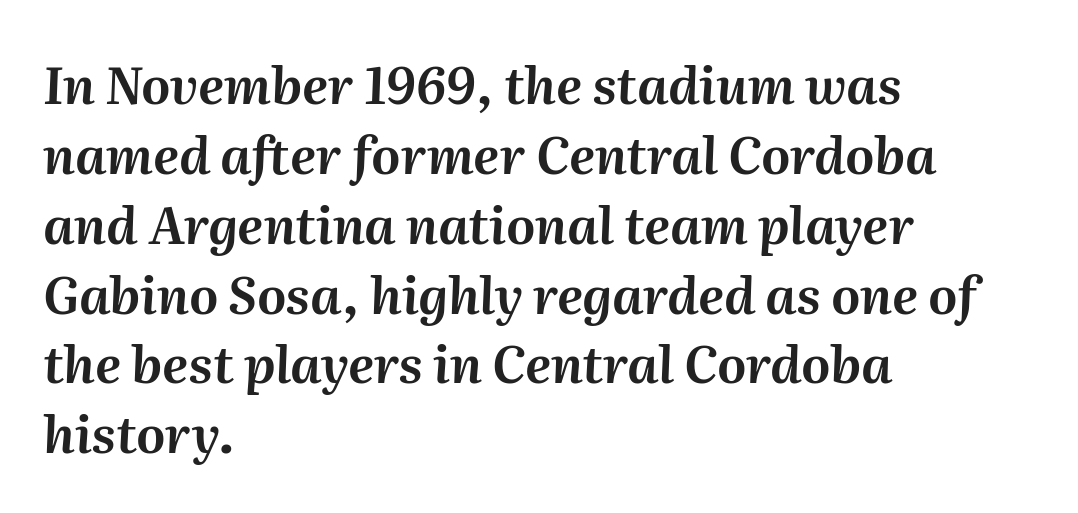
The image shows 51 px text type, italic (leaning right); set left-aligned, normal line spacing (1.37x), normal letter spacing, not underlined; medium stroke contrast and a medium x-height.
